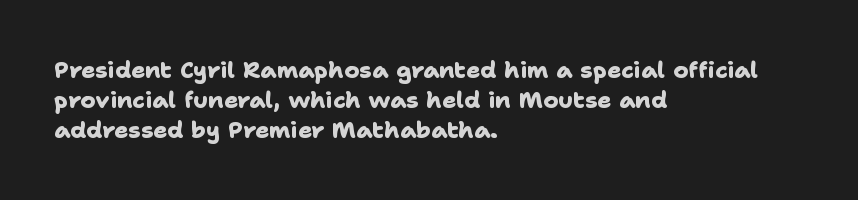
Q: Is the text bold? A: Yes.
Q: Is the text underlined? A: No.
Q: How is the paragraph aligned? A: Left-aligned.
Q: Is the spacing between letters normal or unusually wide? A: Normal.
Q: Is the spacing between lines tight, normal or loose? A: Normal.
